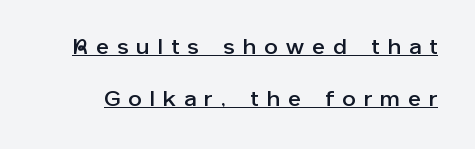
Q: Is the text italic (slanted)? A: No, it is upright.
Q: Is the text underlined? A: Yes.
Q: Is the spacing between letters normal or unusually wide? A: Unusually wide.
Q: Is the spacing between lines tight, normal or loose? A: Loose.
